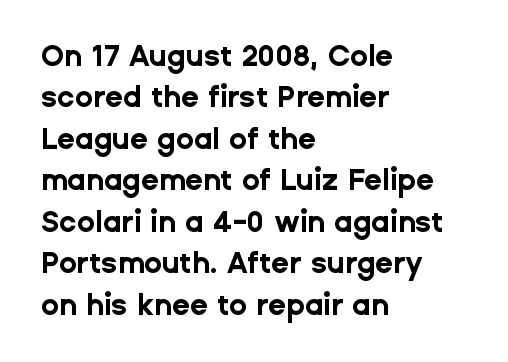
{"serif": "no", "italic": "no", "bold": "yes", "weight": "bold", "width": "normal", "stroke_contrast": "low", "x_height": "medium", "monospaced": "no", "underline": "no", "align": "left", "line_spacing": "normal", "line_spacing_ratio": 1.43, "letter_spacing": "normal", "letter_spacing_em": 0.0, "glyph_px": 29}
